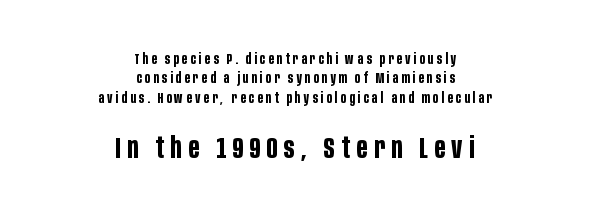
The type is letterspaced generously, with wide tracking. The type sits square on the baseline with zero lean. Observe the absence of serifs on each vertical stroke in this sample. The passage shown is not underscored anywhere. Type size steps up from the first block to the second.
